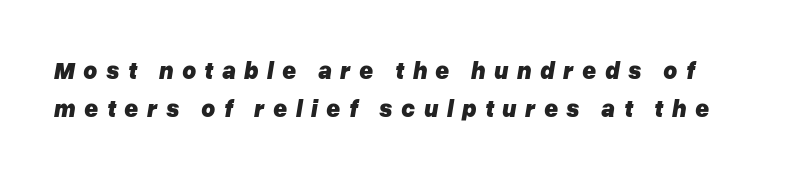
The image shows 24 px bold type, italic (leaning right); set normal line spacing (1.57x), unusually wide letter spacing (+0.35 em), not underlined.
